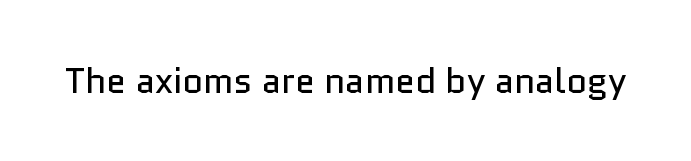
The image shows 36 px regular-weight sans-serif type, upright; set normal letter spacing, not underlined; low stroke contrast and a medium x-height.
